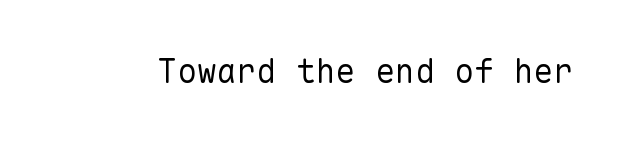
Q: Is the text bold? A: No.
Q: Is the text italic (slanted)? A: No, it is upright.
Q: Is the typeface a serif or a sans-serif typeface? A: Sans-serif.
Q: Is the text underlined? A: No.
Q: Is the spacing between letters normal or unusually wide? A: Normal.
Q: Width (condensed, normal, or wide)? A: Normal.
Q: Stroke contrast? A: Low.
Q: x-height? A: Medium.
Q: Monospaced? A: Yes.
